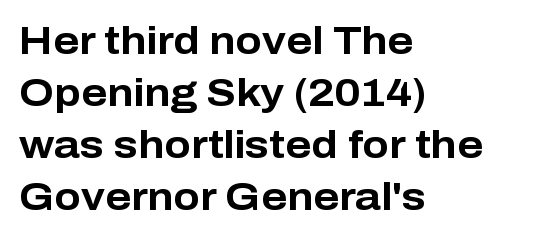
Think of a printed novel: that variable character pitch is what you see here. Nope, not italic — everything's standing straight. The line texture is even and compact thanks to regular tracking. Leading matches the norm, producing a regular column.
